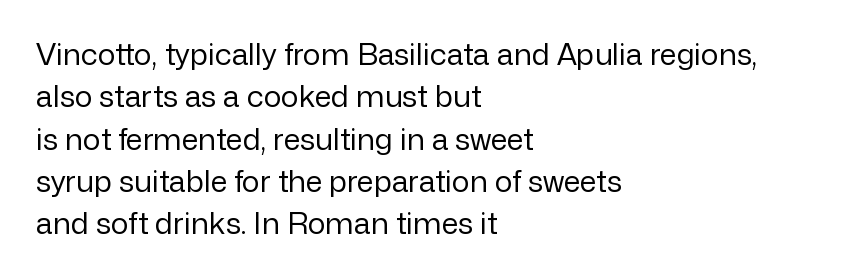
The image shows 30 px regular-weight sans-serif type, upright; set left-aligned, normal line spacing (1.41x), normal letter spacing, not underlined; low stroke contrast and a medium x-height.
